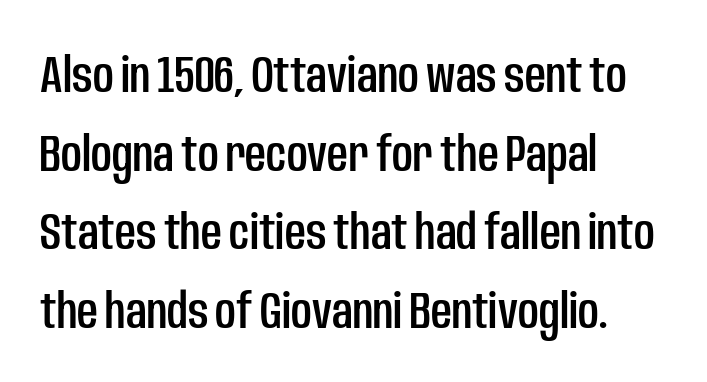
{"serif": "no", "italic": "no", "width": "condensed", "stroke_contrast": "low", "x_height": "large", "monospaced": "no", "underline": "no", "align": "left", "line_spacing": "normal", "line_spacing_ratio": 1.54, "letter_spacing": "normal", "letter_spacing_em": 0.0, "glyph_px": 51}
